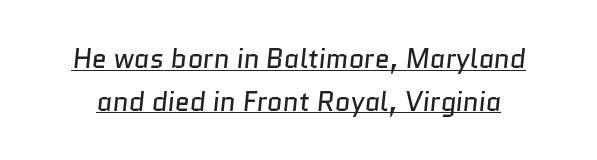
{"bold": "no", "underline": "yes", "line_spacing": "normal", "line_spacing_ratio": 1.59, "letter_spacing": "normal", "letter_spacing_em": 0.0, "glyph_px": 27}
